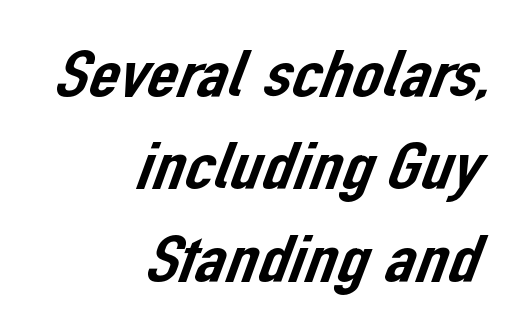
Normally led — the rows are evenly, conventionally spaced. The space directly below the letters is spotless. In terms of letterspacing, this is plain default setting. Letterform terminals end flat and unadorned throughout the passage. Looks like regular typesetting: each glyph gets only the width it needs.
